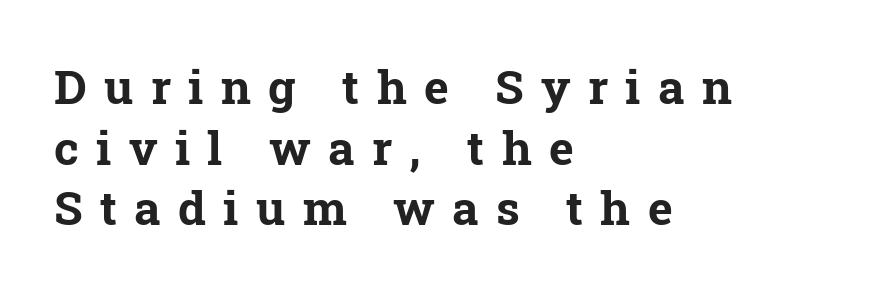
Do the letters lean? They stand straight. The passage shown has open, widely tracked lettering throughout. Each letter's strokes conclude with small projecting serifs. The rendering uses natural spacing where letterforms have individual widths.
